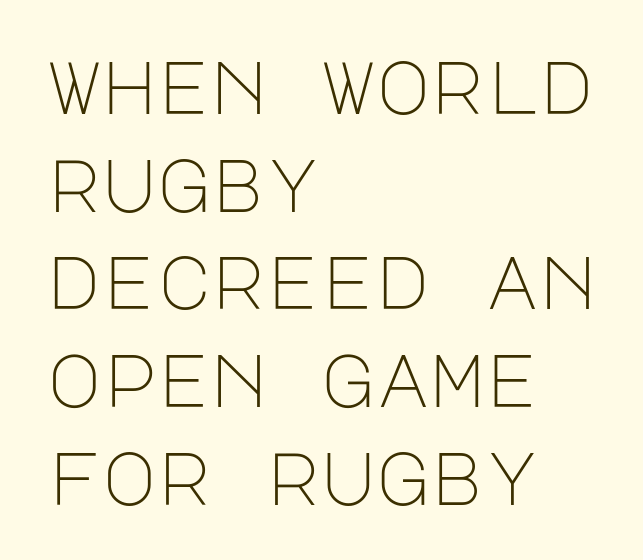
{"serif": "no", "italic": "no", "bold": "no", "weight": "light", "width": "normal", "stroke_contrast": "low", "x_height": "large", "underline": "no", "align": "left", "line_spacing": "normal", "line_spacing_ratio": 1.32, "letter_spacing": "normal", "letter_spacing_em": 0.0, "glyph_px": 74}
